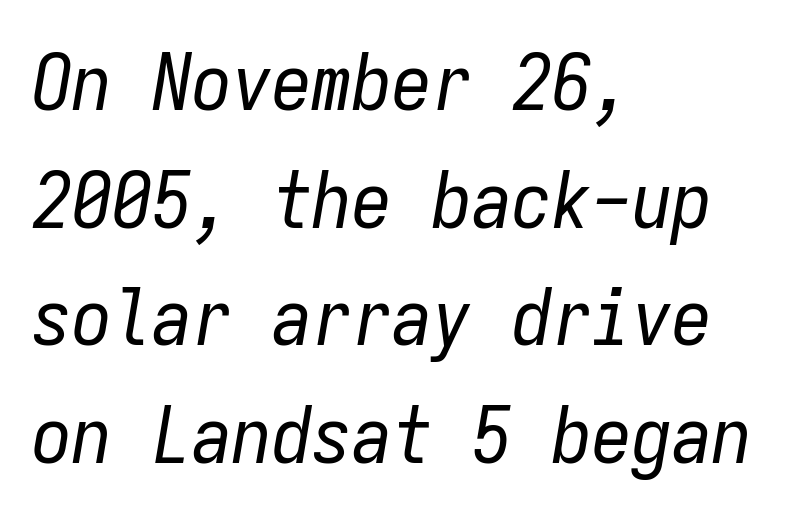
{"italic": "yes", "lean": "right", "slant_degrees": 9, "bold": "no", "weight": "regular", "width": "condensed", "stroke_contrast": "low", "x_height": "medium", "monospaced": "yes", "underline": "no", "align": "left", "line_spacing": "normal", "line_spacing_ratio": 1.47, "letter_spacing": "normal", "letter_spacing_em": 0.0, "glyph_px": 80}
